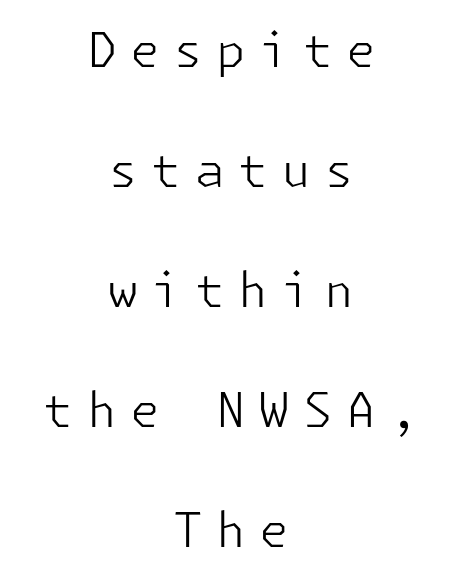
Q: Is the text bold? A: No.
Q: Is the text italic (slanted)? A: No, it is upright.
Q: Is the typeface a serif or a sans-serif typeface? A: Sans-serif.
Q: Is the text underlined? A: No.
Q: How is the paragraph aligned? A: Centered.
Q: Is the spacing between letters normal or unusually wide? A: Unusually wide.
Q: Is the spacing between lines tight, normal or loose? A: Loose.
Q: Width (condensed, normal, or wide)? A: Normal.
Q: Stroke contrast? A: Low.
Q: x-height? A: Medium.
